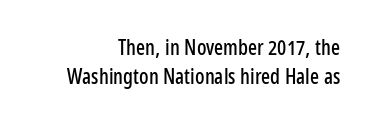
Q: Is the text italic (slanted)? A: No, it is upright.
Q: Is the text underlined? A: No.
Q: How is the paragraph aligned? A: Right-aligned.
Q: Is the spacing between letters normal or unusually wide? A: Normal.
Q: Is the spacing between lines tight, normal or loose? A: Normal.
